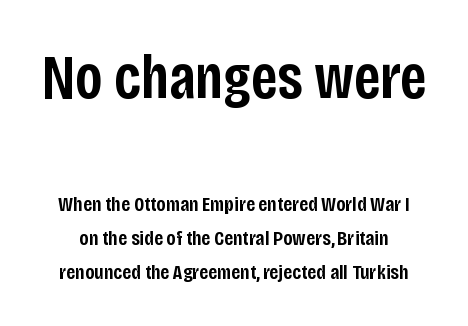
Is the letter spacing exaggerated? No — it looks like the ordinary default. Regarding leading, the lines here are spaced in the standard way. Whoever set this made the first block the dominant, larger element. Ordinary non-slanted type is in use. Proportional: the letters do not fall into vertical columns. As a designer I'd log this as weight 600, semibold.
